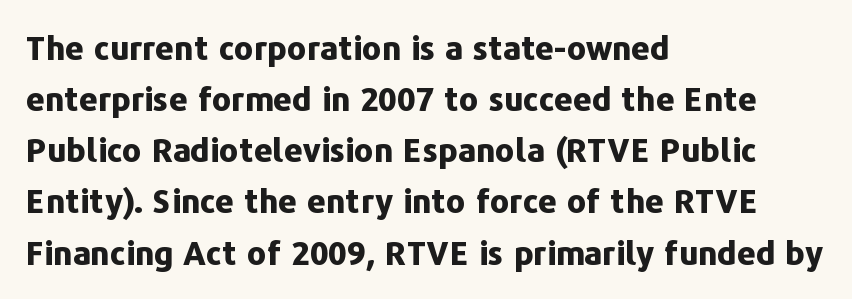
The image shows 33 px bold sans-serif type, upright; set left-aligned, normal line spacing (1.55x), normal letter spacing, not underlined; low stroke contrast and a medium x-height.
